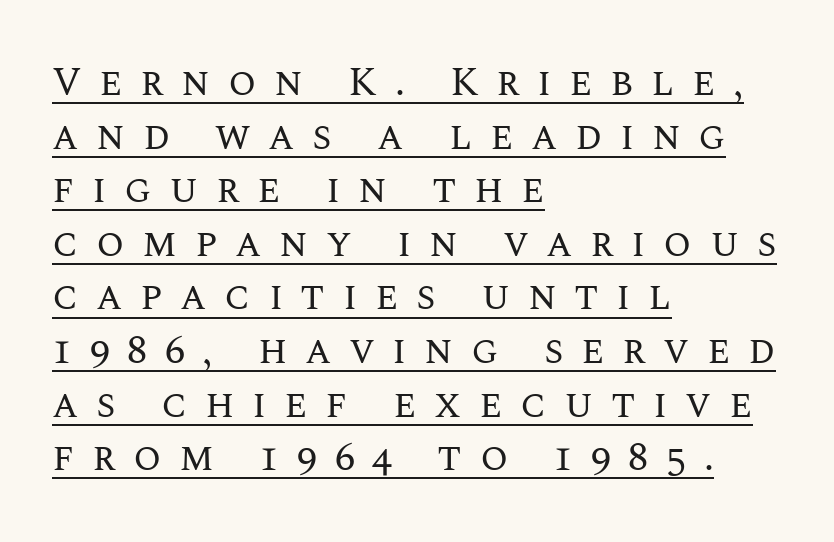
Q: Is the text bold? A: No.
Q: Is the text italic (slanted)? A: No, it is upright.
Q: Is the text underlined? A: Yes.
Q: How is the paragraph aligned? A: Left-aligned.
Q: Is the spacing between letters normal or unusually wide? A: Unusually wide.
Q: Is the spacing between lines tight, normal or loose? A: Normal.
Q: Width (condensed, normal, or wide)? A: Normal.
Q: Stroke contrast? A: Medium.
Q: x-height? A: Large.
Q: Monospaced? A: No.
